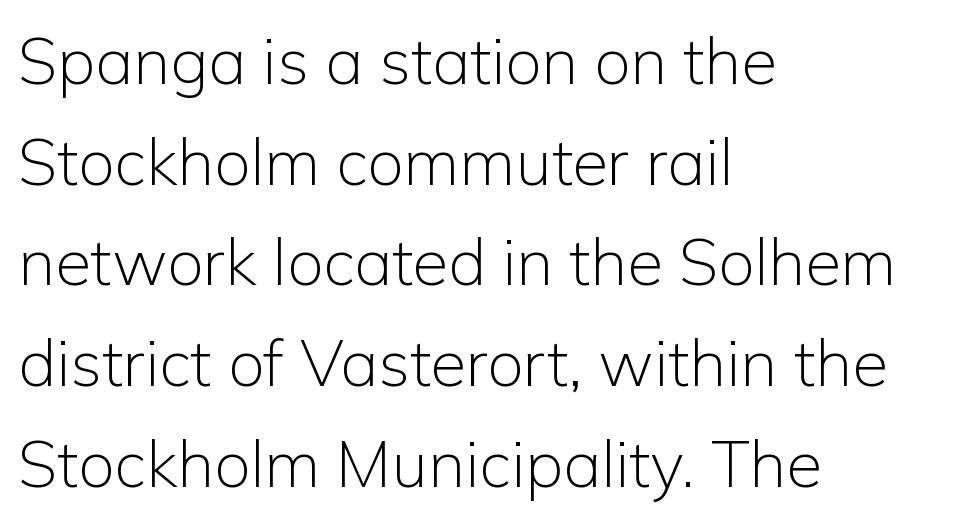
{"serif": "no", "italic": "no", "bold": "no", "weight": "light", "width": "normal", "stroke_contrast": "low", "x_height": "medium", "monospaced": "no", "underline": "no", "align": "left", "line_spacing": "normal", "line_spacing_ratio": 1.55, "letter_spacing": "normal", "letter_spacing_em": 0.0, "glyph_px": 65}
